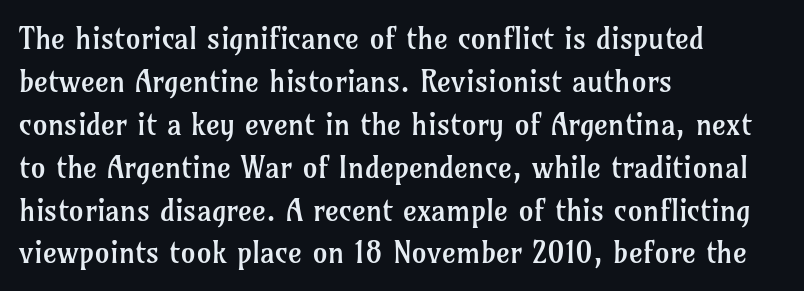
{"serif": "yes", "italic": "no", "bold": "no", "weight": "regular", "width": "normal", "stroke_contrast": "low", "x_height": "medium", "monospaced": "no", "underline": "no", "align": "left", "line_spacing": "normal", "line_spacing_ratio": 1.43, "letter_spacing": "normal", "letter_spacing_em": 0.0, "glyph_px": 30}
